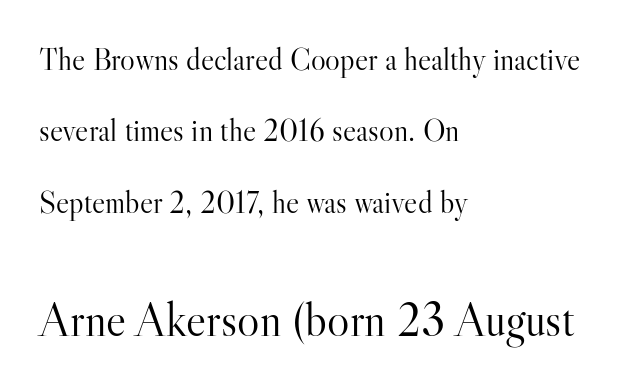
The image shows 47 px light serif type, upright; set left-aligned, loose line spacing (2.3x), normal letter spacing, not underlined; the second (bottom) block is 1.52x larger; high stroke contrast and a small x-height.
